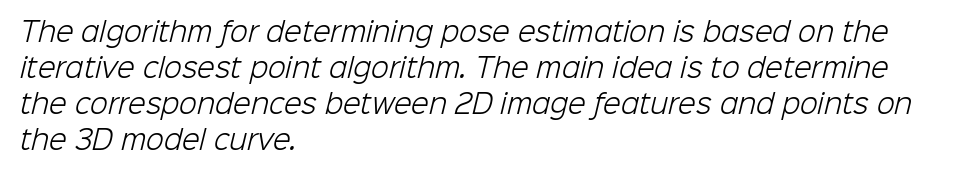
{"bold": "no", "underline": "no", "align": "left", "line_spacing": "normal", "line_spacing_ratio": 1.39, "letter_spacing": "normal", "letter_spacing_em": 0.0, "glyph_px": 26}
